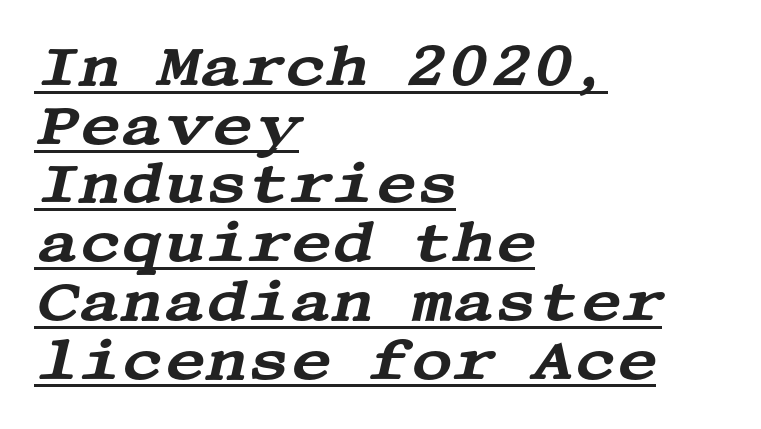
{"serif": "yes", "italic": "yes", "lean": "right", "slant_degrees": 13, "width": "wide", "stroke_contrast": "medium", "x_height": "large", "underline": "yes", "align": "left", "line_spacing": "tight", "line_spacing_ratio": 1.03, "letter_spacing": "normal", "letter_spacing_em": 0.0, "glyph_px": 57}
